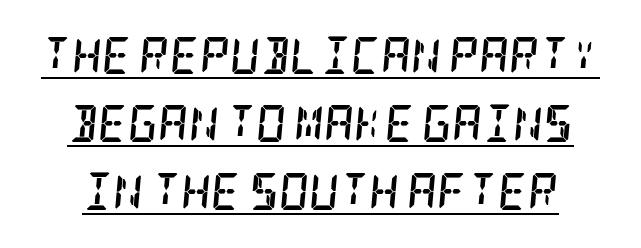
Observe the lean: these are italic letterforms. Caption: standard tracking, unaltered. Letterform terminals end in serifs throughout the passage. The string is rendered with underlining switched on. Thick stems and heavy bowls — unmistakably bold.
